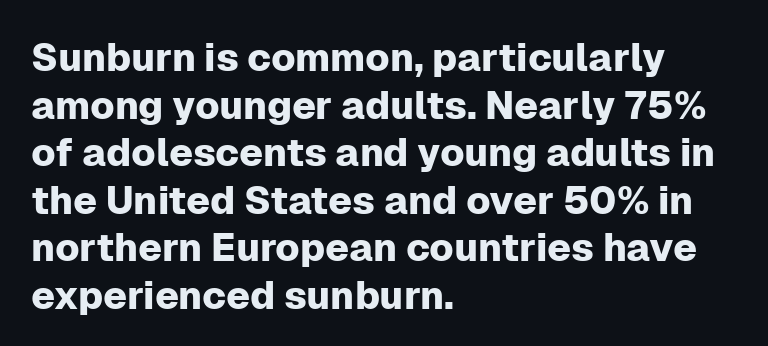
Q: Is the text italic (slanted)? A: No, it is upright.
Q: Is the typeface a serif or a sans-serif typeface? A: Sans-serif.
Q: Is the text underlined? A: No.
Q: How is the paragraph aligned? A: Left-aligned.
Q: Is the spacing between letters normal or unusually wide? A: Normal.
Q: Width (condensed, normal, or wide)? A: Normal.
Q: Stroke contrast? A: Low.
Q: x-height? A: Medium.
Q: Monospaced? A: No.
